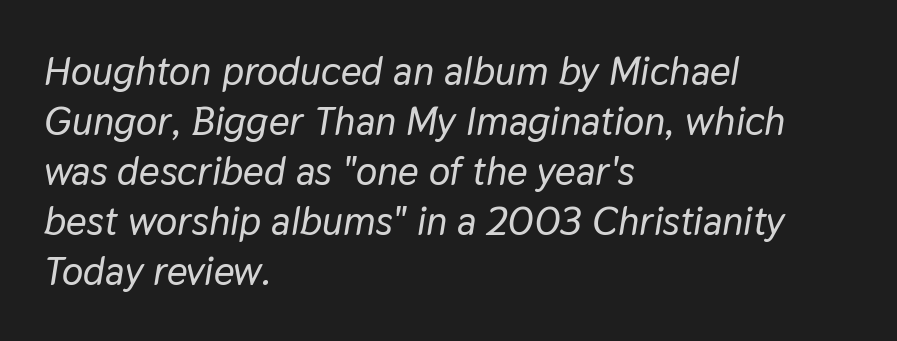
Q: Is the text italic (slanted)? A: Yes, it leans right by about 9 degrees.
Q: Is the text underlined? A: No.
Q: How is the paragraph aligned? A: Left-aligned.
Q: Is the spacing between letters normal or unusually wide? A: Normal.
Q: Is the spacing between lines tight, normal or loose? A: Normal.
Q: Width (condensed, normal, or wide)? A: Normal.
Q: Stroke contrast? A: Low.
Q: x-height? A: Medium.
Q: Monospaced? A: No.
